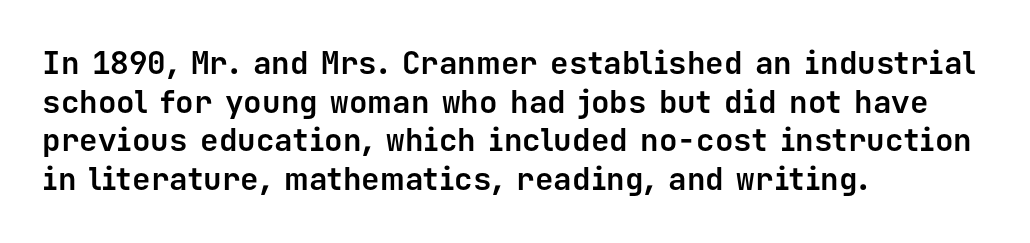
The image shows 31 px bold sans-serif type, upright, monospaced; set left-aligned, normal line spacing (1.25x), normal letter spacing, not underlined; low stroke contrast and a medium x-height.
